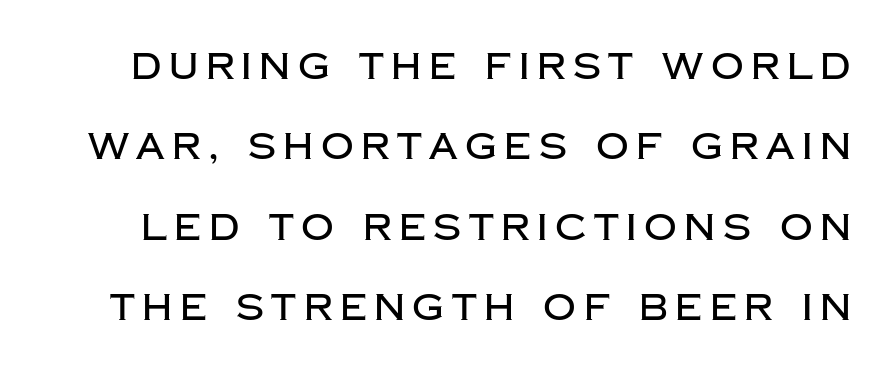
The image shows 36 px sans-serif type, upright; set loose line spacing (2.23x), unusually wide letter spacing (+0.21 em), not underlined; low stroke contrast and a large x-height.
